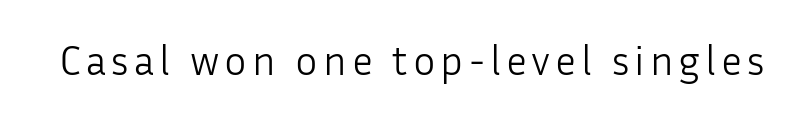
The lettering holds an erect, upright posture throughout. The letters look calm and open, with moderate or lighter stems. The zone under the glyphs is completely vacant. Think of a printed novel: that variable character pitch is what you see here. Type style note: lacks serifs.
